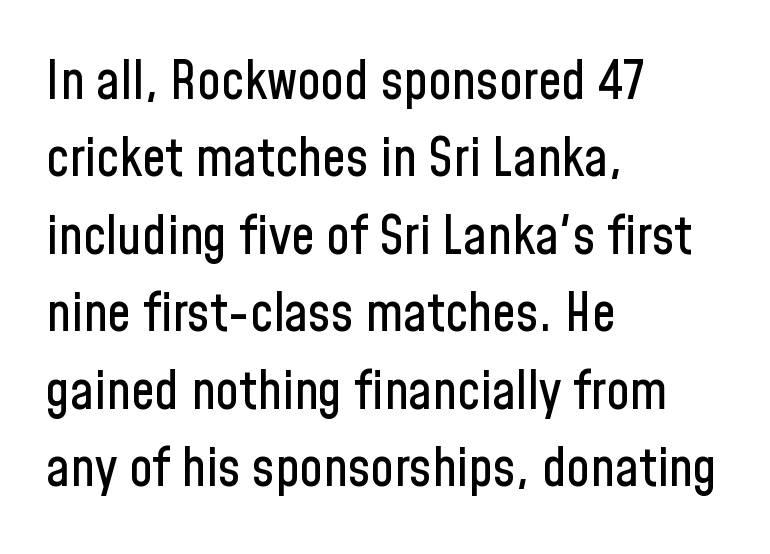
Q: Is the text italic (slanted)? A: No, it is upright.
Q: Is the typeface a serif or a sans-serif typeface? A: Sans-serif.
Q: Is the text underlined? A: No.
Q: How is the paragraph aligned? A: Left-aligned.
Q: Is the spacing between letters normal or unusually wide? A: Normal.
Q: Is the spacing between lines tight, normal or loose? A: Normal.
Q: Width (condensed, normal, or wide)? A: Condensed.
Q: Stroke contrast? A: Low.
Q: x-height? A: Medium.
Q: Monospaced? A: No.
